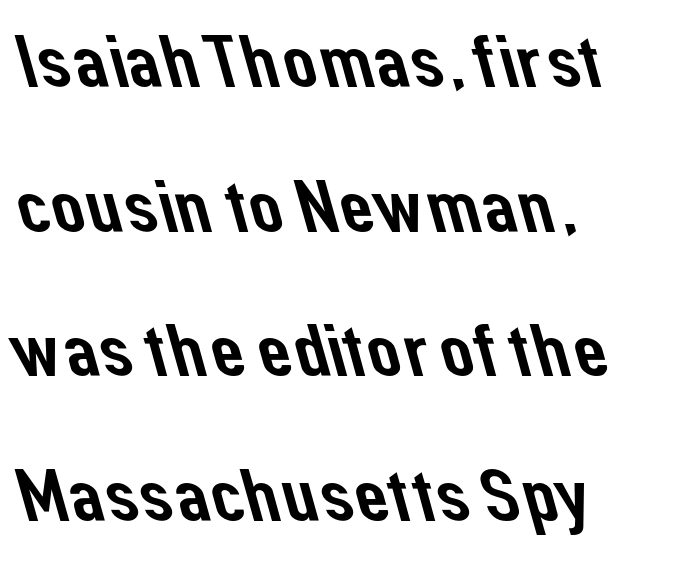
Q: Is the typeface a serif or a sans-serif typeface? A: Sans-serif.
Q: Is the text underlined? A: No.
Q: How is the paragraph aligned? A: Left-aligned.
Q: Is the spacing between letters normal or unusually wide? A: Normal.
Q: Is the spacing between lines tight, normal or loose? A: Loose.
Q: Width (condensed, normal, or wide)? A: Normal.
Q: Stroke contrast? A: Low.
Q: x-height? A: Medium.
Q: Monospaced? A: No.
